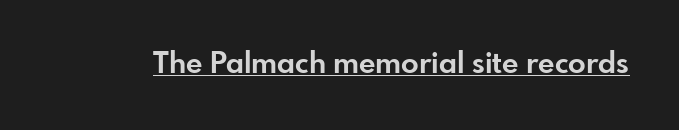
The image shows 29 px bold sans-serif type, upright; set normal letter spacing, underlined; low stroke contrast and a small x-height.
